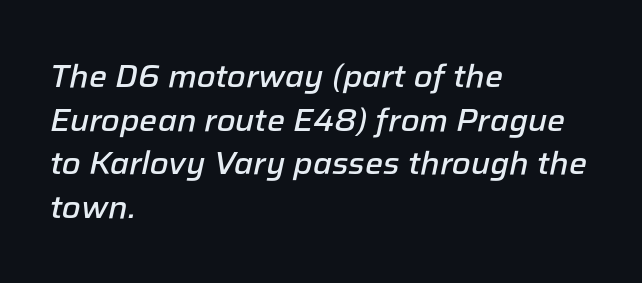
Nothing unusual about the tracking: characters are spaced as the font intends. Vertical spacing — default. Words float on clear page, feet unadorned. Moderately thickened strokes mark this as semibold type.
